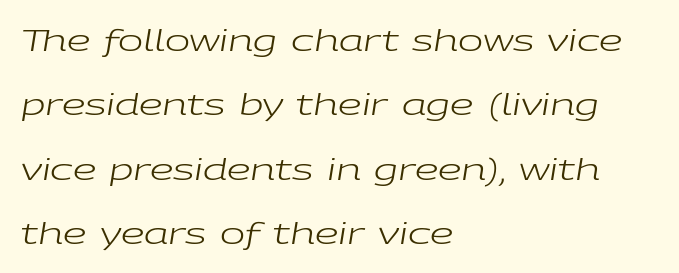
You could fit nearly another row in the gap between these rows. Letters rest on an invisible, unmarked baseline. A classic flush-left, rag-right setting is used for this passage. The axis of the letterforms is tilted away from vertical.
